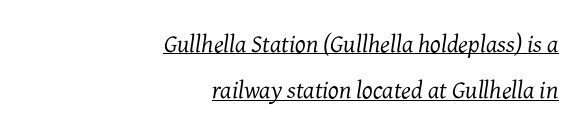
{"italic": "yes", "lean": "right", "slant_degrees": 7, "bold": "no", "underline": "yes", "align": "right", "line_spacing_ratio": 1.86, "letter_spacing": "normal", "letter_spacing_em": 0.0, "glyph_px": 25}
